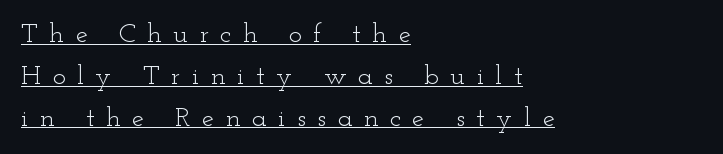
The image shows 27 px text type, upright; set left-aligned, normal line spacing (1.55x), unusually wide letter spacing (+0.43 em), underlined.
